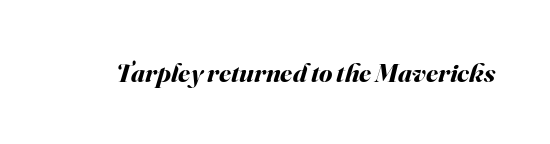
The image shows 27 px bold type, italic (leaning right); set normal letter spacing, not underlined.
